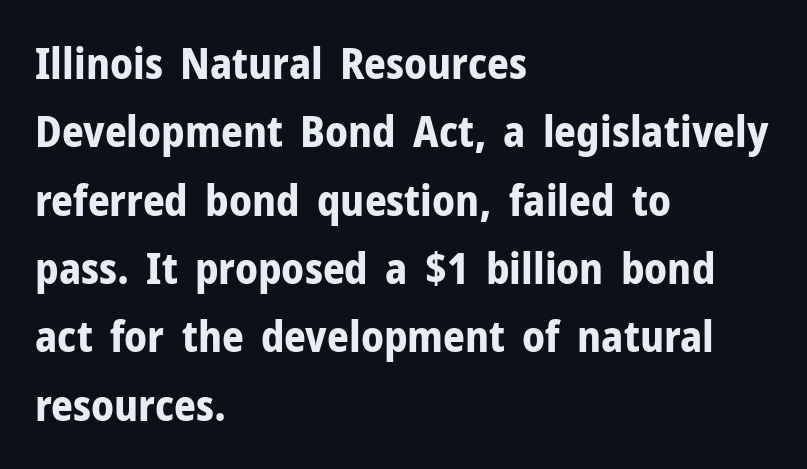
The image shows 43 px bold sans-serif type, upright; set left-aligned, normal line spacing (1.59x), normal letter spacing, not underlined; low stroke contrast and a medium x-height.
